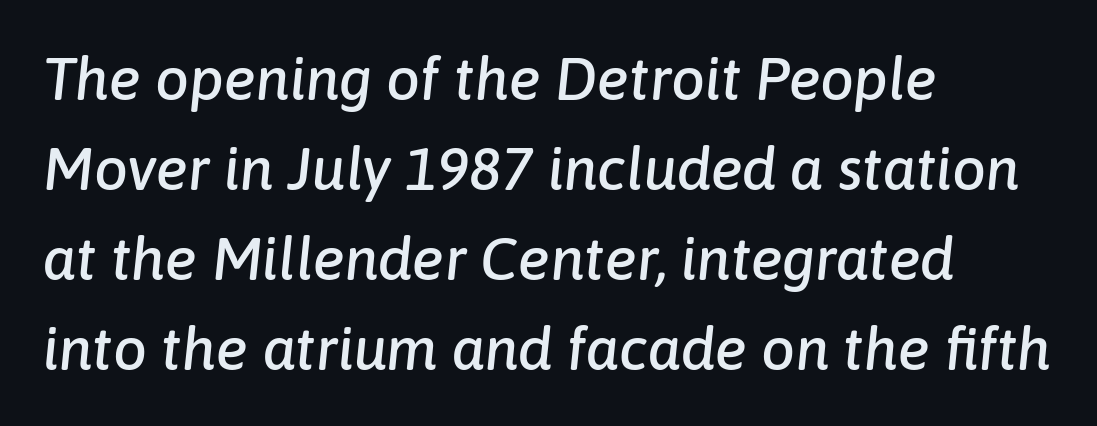
The typography opts for an oblique posture over an upright one. The passage shown stacks its lines at a standard gap. Spacing verdict: proportional, widths tailored to each character. Is the block centered? No — it sits flush against the left margin.
